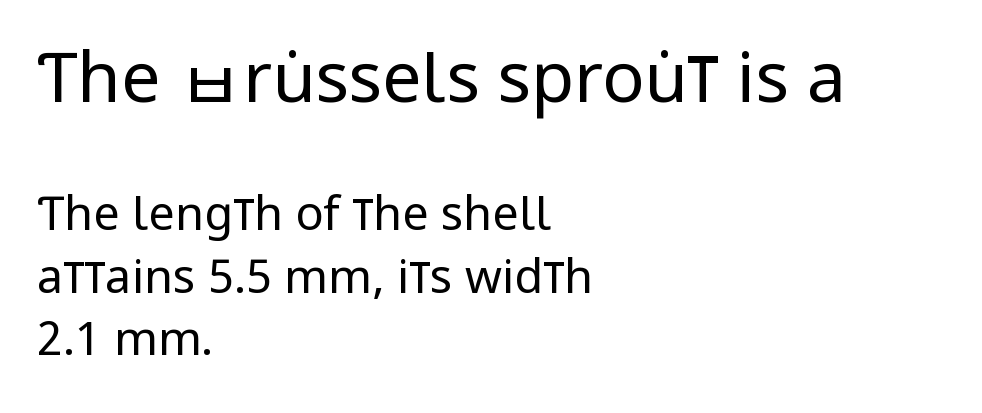
Words float on clear page, feet unadorned. Short and long lines alike share a common starting point at left. Stroke mass is kept to a normal reading level or below. The designer gave the opening block more size than the closing block. The rendering shows plain stroke endings on the letterforms — a sans-serif design. Each letter keeps its own natural width here, so spacing adapts to shape.
